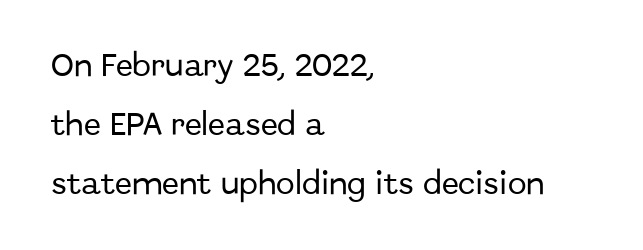
Q: Is the text italic (slanted)? A: No, it is upright.
Q: Is the text underlined? A: No.
Q: How is the paragraph aligned? A: Left-aligned.
Q: Is the spacing between letters normal or unusually wide? A: Normal.
Q: Is the spacing between lines tight, normal or loose? A: Loose.
